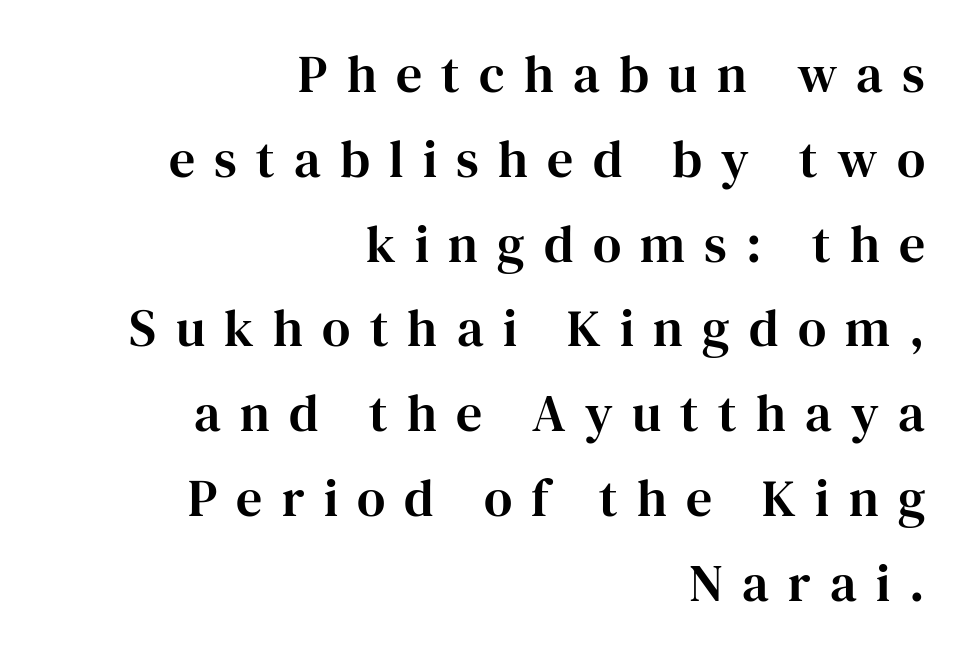
Q: Is the text italic (slanted)? A: No, it is upright.
Q: Is the typeface a serif or a sans-serif typeface? A: Serif.
Q: Is the text underlined? A: No.
Q: How is the paragraph aligned? A: Right-aligned.
Q: Is the spacing between letters normal or unusually wide? A: Unusually wide.
Q: Is the spacing between lines tight, normal or loose? A: Normal.
Q: Width (condensed, normal, or wide)? A: Normal.
Q: Stroke contrast? A: High.
Q: x-height? A: Medium.
Q: Monospaced? A: No.
